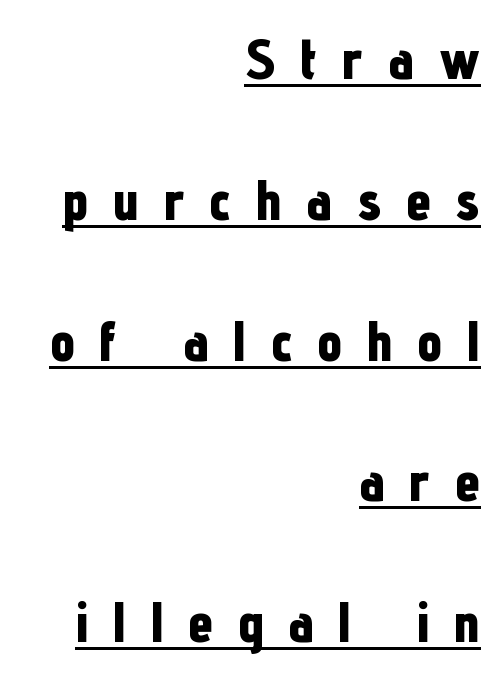
{"serif": "no", "italic": "no", "bold": "yes", "weight": "bold", "width": "condensed", "stroke_contrast": "low", "x_height": "medium", "monospaced": "no", "underline": "yes", "align": "right", "line_spacing": "loose", "line_spacing_ratio": 2.47, "letter_spacing": "wide", "letter_spacing_em": 0.43, "glyph_px": 57}
